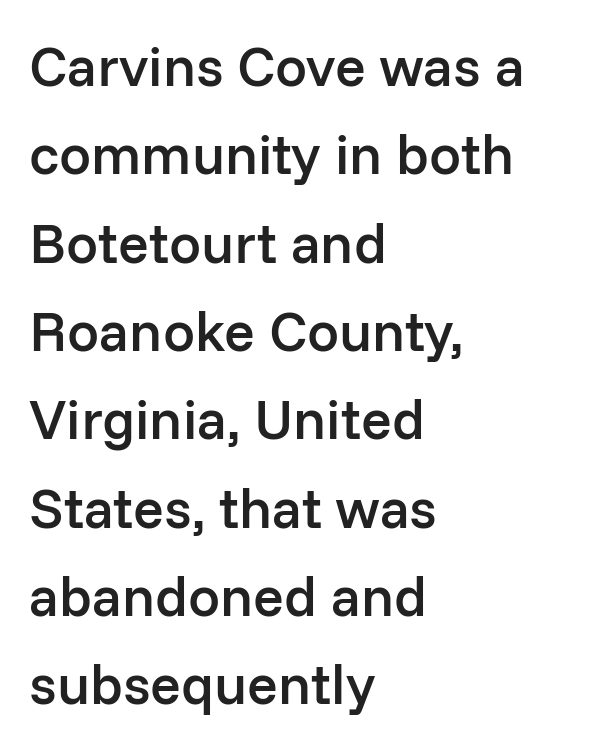
{"serif": "no", "italic": "no", "bold": "semi", "weight": "semibold", "width": "normal", "stroke_contrast": "low", "x_height": "medium", "monospaced": "no", "underline": "no", "align": "left", "line_spacing": "normal", "line_spacing_ratio": 1.55, "letter_spacing": "normal", "letter_spacing_em": 0.0, "glyph_px": 57}
